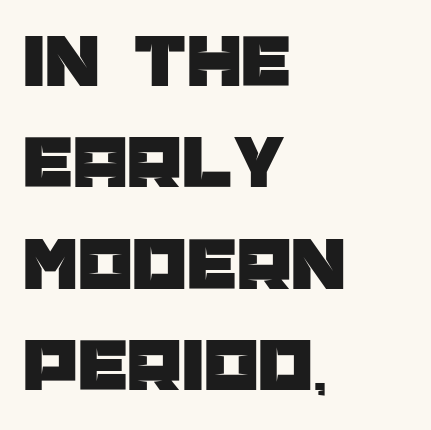
Q: Is the text italic (slanted)? A: No, it is upright.
Q: Is the typeface a serif or a sans-serif typeface? A: Sans-serif.
Q: Is the text underlined? A: No.
Q: How is the paragraph aligned? A: Left-aligned.
Q: Is the spacing between letters normal or unusually wide? A: Normal.
Q: Is the spacing between lines tight, normal or loose? A: Normal.
Q: Width (condensed, normal, or wide)? A: Normal.
Q: Stroke contrast? A: Low.
Q: x-height? A: Large.
Q: Monospaced? A: No.
